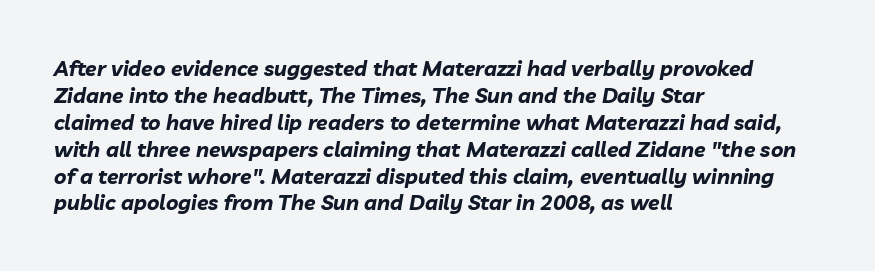
Q: Is the text bold? A: Yes.
Q: Is the text italic (slanted)? A: Yes, it leans right by about 10 degrees.
Q: Is the text underlined? A: No.
Q: How is the paragraph aligned? A: Left-aligned.
Q: Is the spacing between letters normal or unusually wide? A: Normal.
Q: Is the spacing between lines tight, normal or loose? A: Normal.
